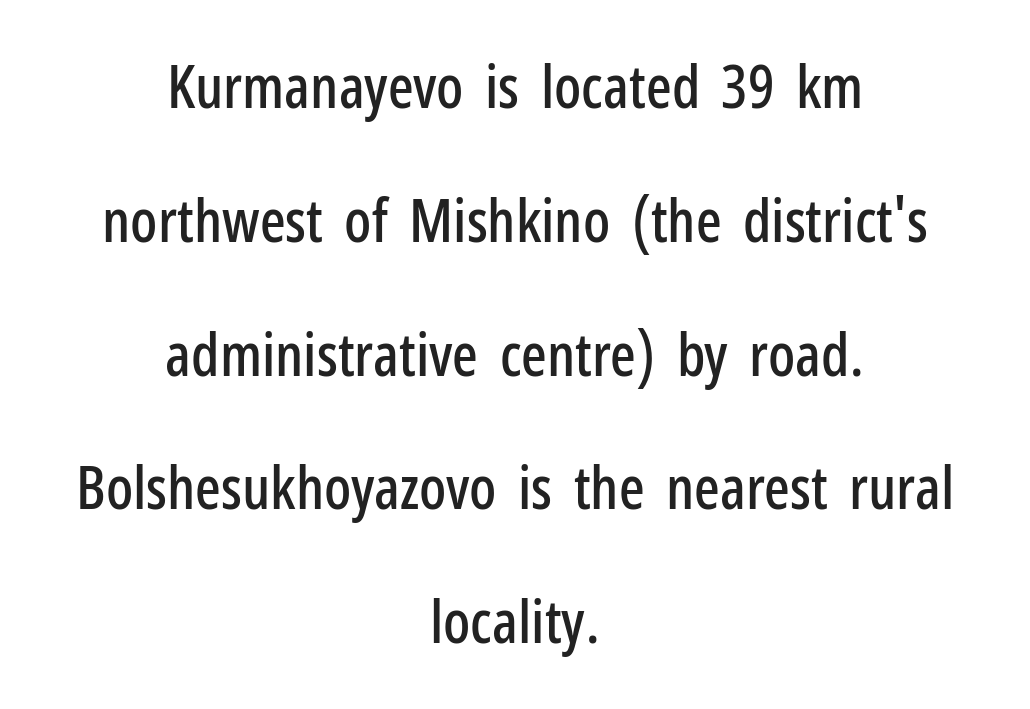
Q: Is the text italic (slanted)? A: No, it is upright.
Q: Is the typeface a serif or a sans-serif typeface? A: Sans-serif.
Q: Is the text underlined? A: No.
Q: How is the paragraph aligned? A: Centered.
Q: Is the spacing between letters normal or unusually wide? A: Normal.
Q: Is the spacing between lines tight, normal or loose? A: Loose.
Q: Width (condensed, normal, or wide)? A: Condensed.
Q: Stroke contrast? A: Low.
Q: x-height? A: Medium.
Q: Monospaced? A: No.
